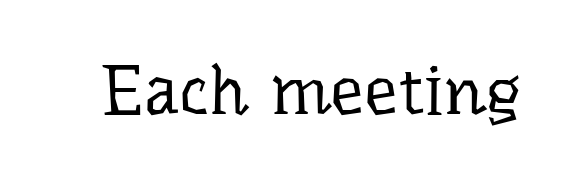
{"serif": "yes", "italic": "no", "bold": "no", "weight": "regular", "width": "normal", "stroke_contrast": "low", "x_height": "medium", "monospaced": "no", "underline": "no", "letter_spacing": "normal", "letter_spacing_em": 0.0, "glyph_px": 68}
